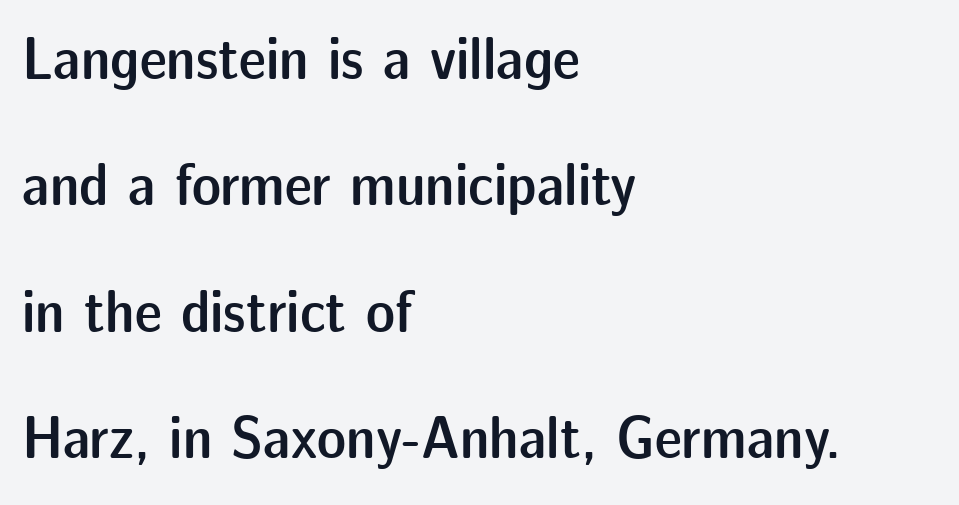
Q: Is the text bold? A: Semi-bold.
Q: Is the text italic (slanted)? A: No, it is upright.
Q: Is the typeface a serif or a sans-serif typeface? A: Sans-serif.
Q: Is the text underlined? A: No.
Q: How is the paragraph aligned? A: Left-aligned.
Q: Is the spacing between letters normal or unusually wide? A: Normal.
Q: Is the spacing between lines tight, normal or loose? A: Loose.
Q: Width (condensed, normal, or wide)? A: Normal.
Q: Stroke contrast? A: Low.
Q: x-height? A: Medium.
Q: Monospaced? A: No.
